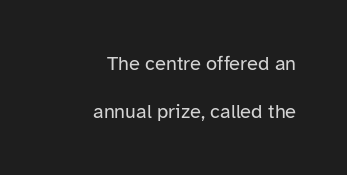
Unmarked baselines from the first word to the last. What stands out about the letter spacing? Nothing — it is the standard amount. These lines are set flush right with a ragged left edge. No italicization has been applied; the sample stays upright.
